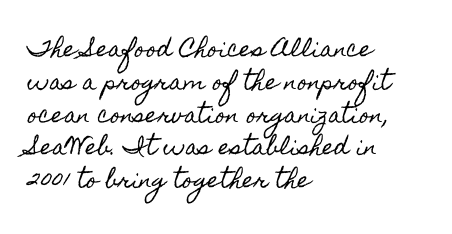
The image shows 21 px text type; set left-aligned, normal line spacing (1.56x), normal letter spacing, not underlined.
